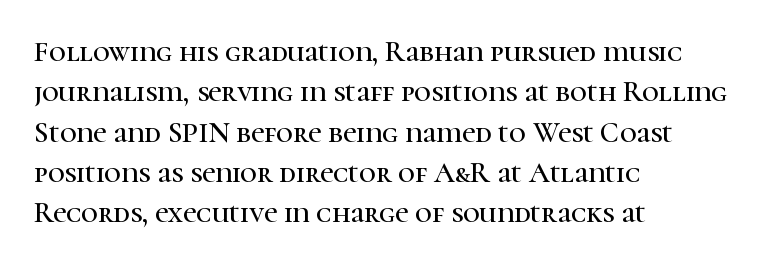
Is there any slant? The stems are plumb. Short note: letters normally spaced. How would I describe the line gaps? Plain and ordinary. Caption: multi-line text, flush left, ragged right.
